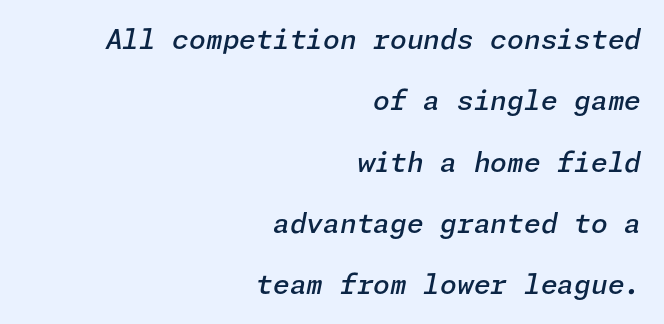
Q: Is the text bold? A: Semi-bold.
Q: Is the text italic (slanted)? A: Yes, it leans right by about 11 degrees.
Q: Is the text underlined? A: No.
Q: How is the paragraph aligned? A: Right-aligned.
Q: Is the spacing between letters normal or unusually wide? A: Normal.
Q: Is the spacing between lines tight, normal or loose? A: Loose.
